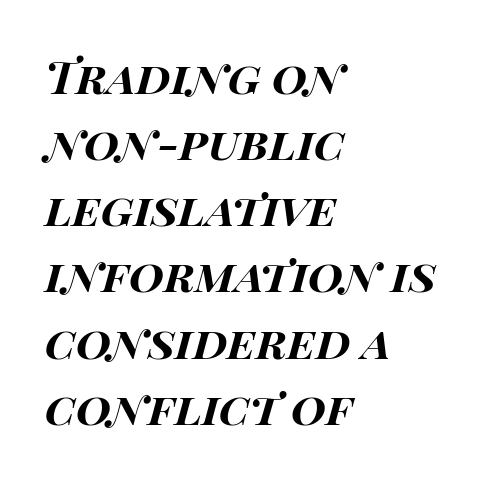
Q: Is the text bold? A: Yes.
Q: Is the text italic (slanted)? A: Yes, it leans right by about 15 degrees.
Q: Is the text underlined? A: No.
Q: How is the paragraph aligned? A: Left-aligned.
Q: Is the spacing between letters normal or unusually wide? A: Normal.
Q: Is the spacing between lines tight, normal or loose? A: Normal.
Q: Width (condensed, normal, or wide)? A: Wide.
Q: Stroke contrast? A: High.
Q: x-height? A: Large.
Q: Monospaced? A: No.
